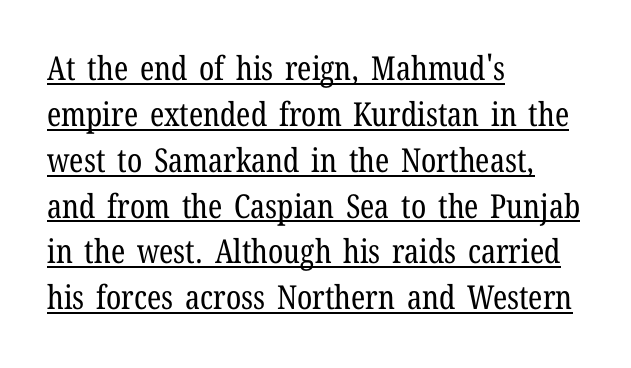
The image shows 33 px regular-weight, condensed serif type, upright; set left-aligned, normal line spacing (1.39x), normal letter spacing, underlined; low stroke contrast and a medium x-height.
